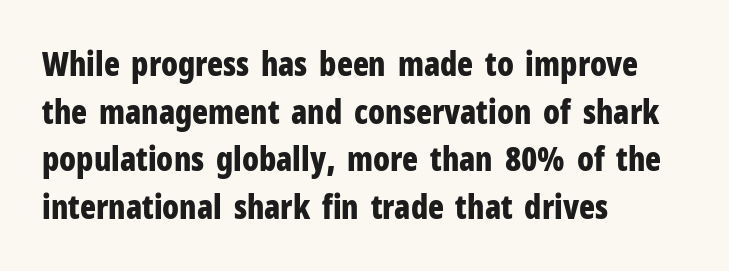
Q: Is the text bold? A: Yes.
Q: Is the text italic (slanted)? A: No, it is upright.
Q: Is the typeface a serif or a sans-serif typeface? A: Sans-serif.
Q: Is the text underlined? A: No.
Q: How is the paragraph aligned? A: Left-aligned.
Q: Is the spacing between letters normal or unusually wide? A: Normal.
Q: Is the spacing between lines tight, normal or loose? A: Normal.
Q: Width (condensed, normal, or wide)? A: Condensed.
Q: Stroke contrast? A: Low.
Q: x-height? A: Medium.
Q: Monospaced? A: No.
